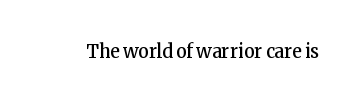
The image shows 20 px text type, upright; set normal letter spacing, not underlined.
